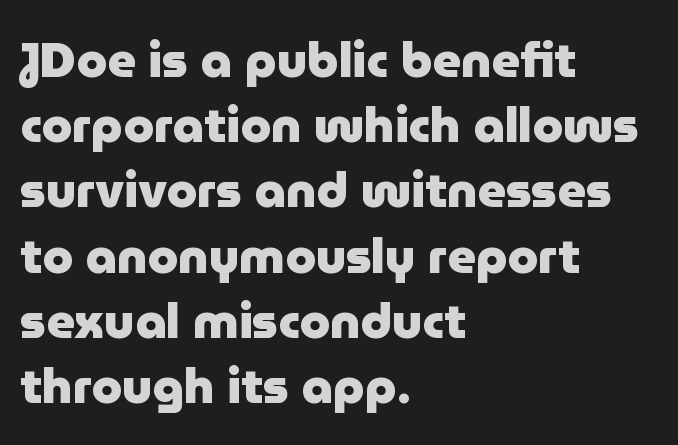
Words appear dense and cohesive because spacing is normal. Summary of vertical rhythm: regular, with standard interline spacing. The rendering shows plain stroke endings on the letterforms — a sans-serif design. Compared with an ordinary text face, these strokes are far heavier — a full bold. These lines are rendered in a variable-pitch font.
